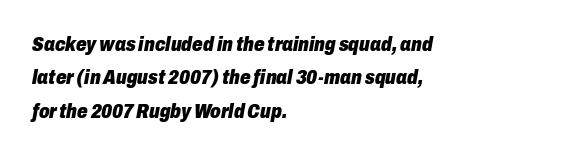
{"italic": "yes", "lean": "right", "slant_degrees": 10, "bold": "yes", "underline": "no", "align": "left", "line_spacing": "normal", "line_spacing_ratio": 1.59, "letter_spacing": "normal", "letter_spacing_em": 0.0, "glyph_px": 21}
